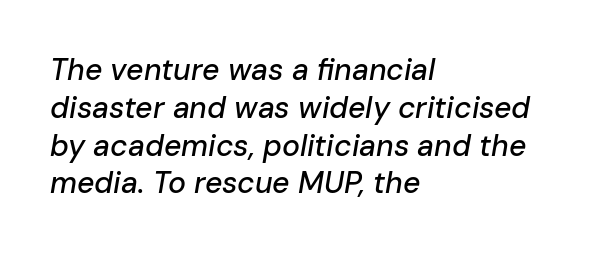
{"italic": "yes", "lean": "right", "slant_degrees": 10, "width": "normal", "stroke_contrast": "low", "x_height": "medium", "monospaced": "no", "underline": "no", "align": "left", "line_spacing": "normal", "line_spacing_ratio": 1.26, "letter_spacing": "normal", "letter_spacing_em": 0.0, "glyph_px": 30}
